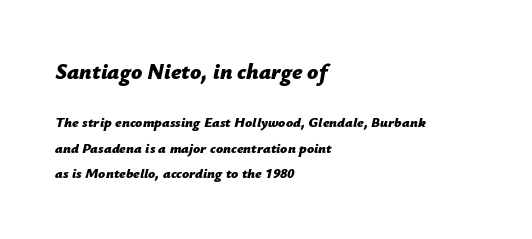
The image shows 22 px bold type, italic (leaning right); set left-aligned, line spacing 1.81x, normal letter spacing, not underlined; the first (top) block is 1.57x larger.
